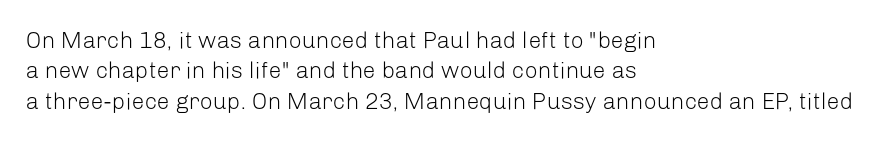
The space directly below the letters is spotless. Caption: standard tracking, unaltered. Vertically, the passage feels balanced, rows spaced as you'd expect. Does the lettering tilt? It doesn't — this is upright.
